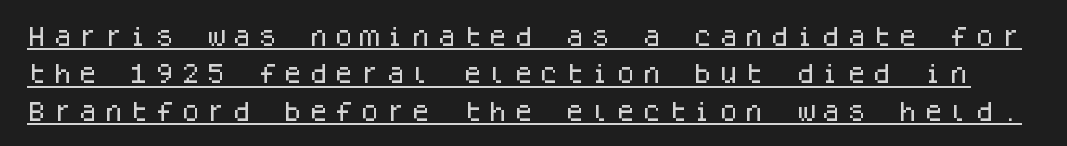
Q: Is the text italic (slanted)? A: No, it is upright.
Q: Is the text underlined? A: Yes.
Q: Is the spacing between letters normal or unusually wide? A: Unusually wide.
